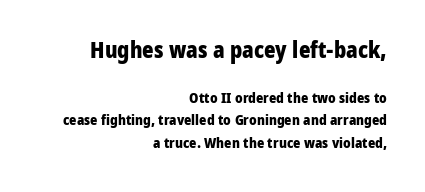
Q: Is the text bold? A: Yes.
Q: Is the text italic (slanted)? A: No, it is upright.
Q: Is the text underlined? A: No.
Q: How is the paragraph aligned? A: Right-aligned.
Q: Is the spacing between letters normal or unusually wide? A: Normal.
Q: Is the spacing between lines tight, normal or loose? A: Normal.
Q: Which block of text is set in a larger size, the first (top) or the second (bottom)? A: The first (top) one.
